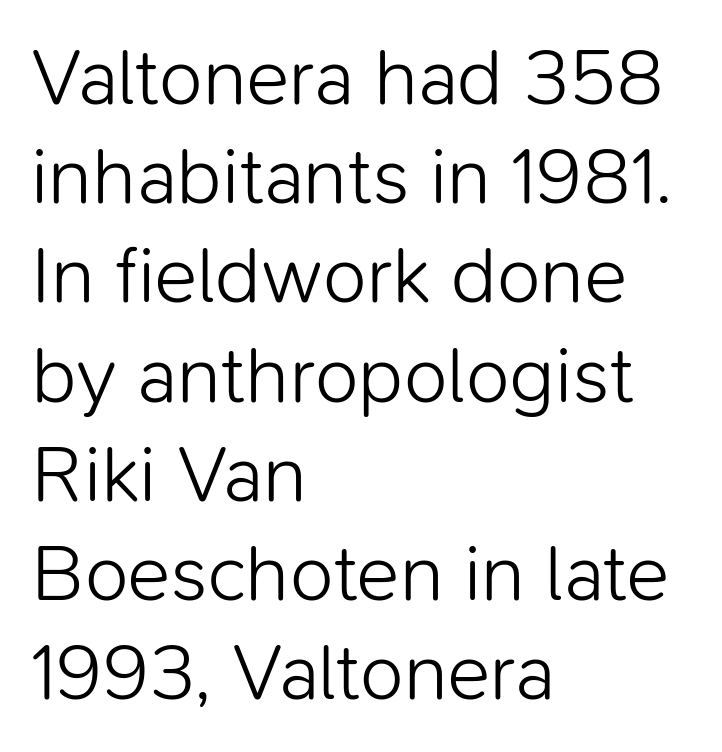
Q: Is the text bold? A: No.
Q: Is the text italic (slanted)? A: No, it is upright.
Q: Is the typeface a serif or a sans-serif typeface? A: Sans-serif.
Q: Is the text underlined? A: No.
Q: How is the paragraph aligned? A: Left-aligned.
Q: Is the spacing between letters normal or unusually wide? A: Normal.
Q: Width (condensed, normal, or wide)? A: Normal.
Q: Stroke contrast? A: Low.
Q: x-height? A: Medium.
Q: Monospaced? A: No.
